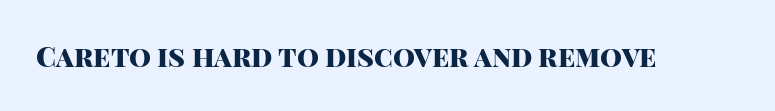
{"serif": "no", "italic": "no", "bold": "yes", "weight": "heavy", "width": "normal", "stroke_contrast": "high", "x_height": "large", "monospaced": "no", "underline": "no", "letter_spacing": "normal", "letter_spacing_em": 0.0, "glyph_px": 28}
